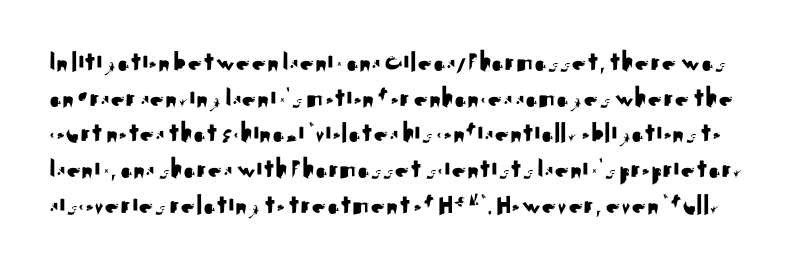
The image shows 29 px sans-serif type, upright; set line spacing 1.23x, normal letter spacing, not underlined; medium stroke contrast and a small x-height.
